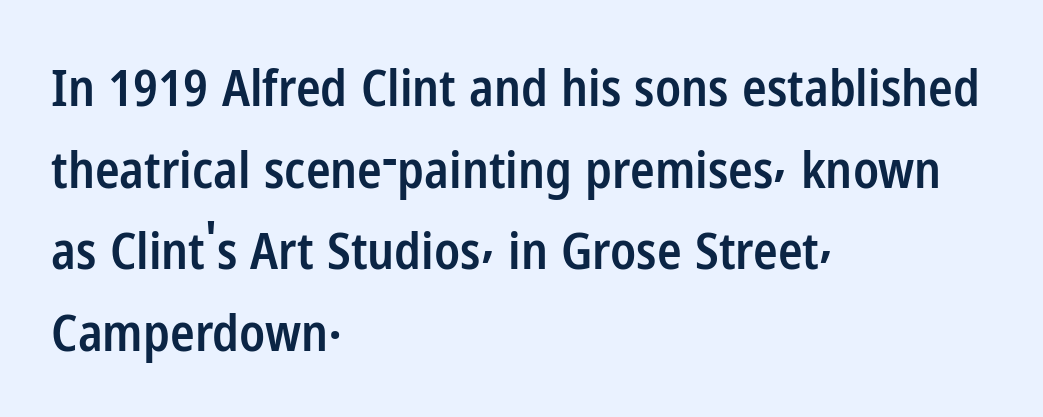
The image shows 51 px semibold, condensed sans-serif type, upright; set left-aligned, normal line spacing (1.6x), normal letter spacing, not underlined; low stroke contrast and a medium x-height.
